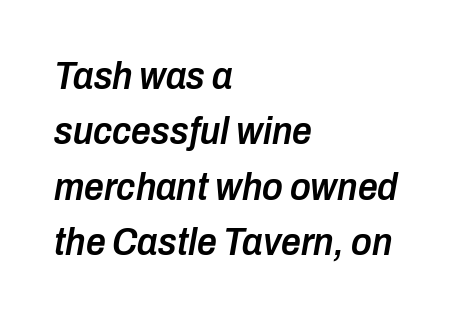
The image shows 39 px semibold, condensed type, italic (leaning right); set left-aligned, normal line spacing (1.42x), normal letter spacing, not underlined; low stroke contrast and a medium x-height.
